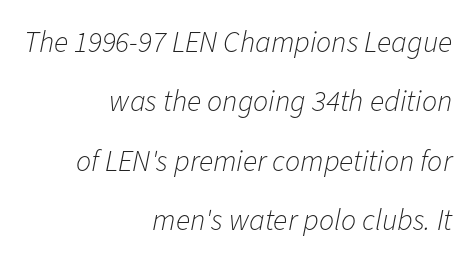
The image shows 30 px light type, italic (leaning right); set right-aligned, loose line spacing (1.98x), normal letter spacing, not underlined; low stroke contrast and a medium x-height.
